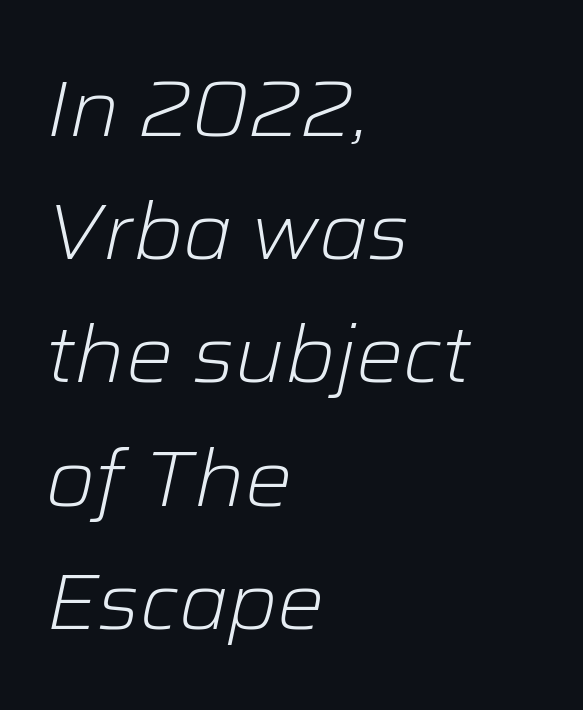
Q: Is the text bold? A: No.
Q: Is the text italic (slanted)? A: Yes, it leans right by about 12 degrees.
Q: Is the text underlined? A: No.
Q: How is the paragraph aligned? A: Left-aligned.
Q: Is the spacing between letters normal or unusually wide? A: Normal.
Q: Is the spacing between lines tight, normal or loose? A: Normal.
Q: Width (condensed, normal, or wide)? A: Normal.
Q: Stroke contrast? A: Low.
Q: x-height? A: Medium.
Q: Monospaced? A: No.
